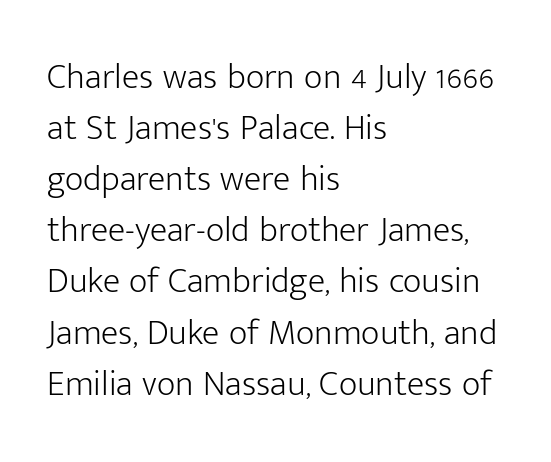
Q: Is the text bold? A: No.
Q: Is the text italic (slanted)? A: No, it is upright.
Q: Is the typeface a serif or a sans-serif typeface? A: Sans-serif.
Q: Is the text underlined? A: No.
Q: How is the paragraph aligned? A: Left-aligned.
Q: Is the spacing between letters normal or unusually wide? A: Normal.
Q: Is the spacing between lines tight, normal or loose? A: Normal.
Q: Width (condensed, normal, or wide)? A: Normal.
Q: Stroke contrast? A: Low.
Q: x-height? A: Medium.
Q: Monospaced? A: No.
